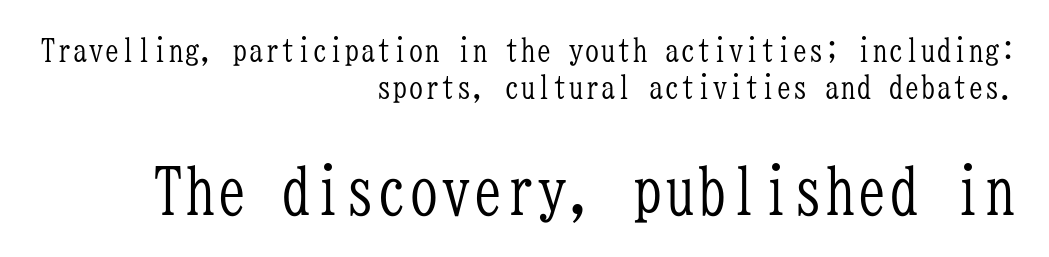
The image shows 64 px light, condensed serif type, upright, monospaced; set right-aligned, line spacing 1.16x, normal letter spacing, not underlined; the second (bottom) block is 2.0x larger; low stroke contrast and a medium x-height.
